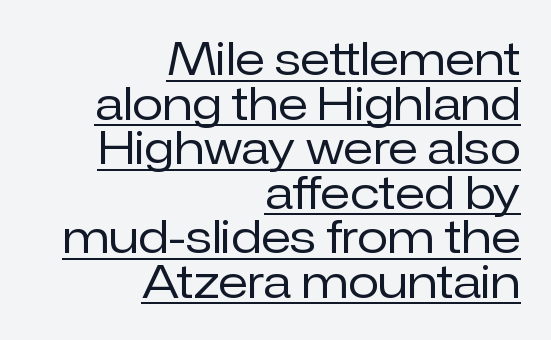
There is no visible air inserted between adjacent glyphs. Decoration check: the copy is underlined. Short and long lines alike share a common ending point at right. The weight tops out at a normal text grade. Character widths vary here, with narrow letters taking less room than wide ones. Closely set lines give the paragraph a compact silhouette.
